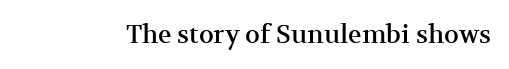
The image shows 25 px text type, upright; set normal letter spacing, not underlined.
